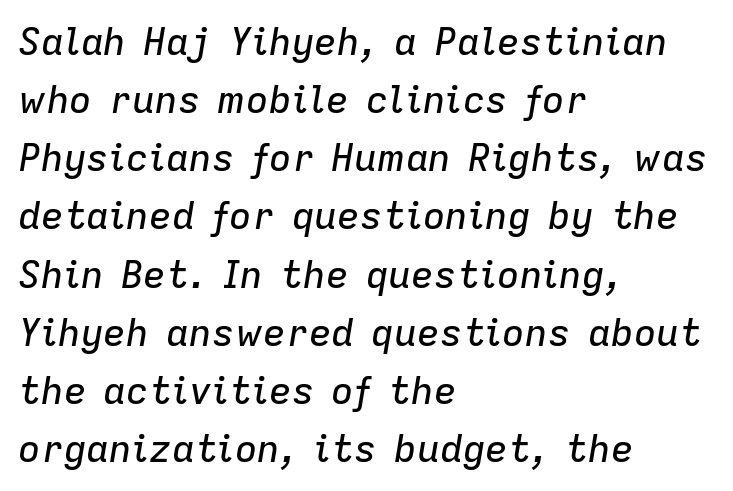
The image shows 38 px text type, italic (leaning right); set left-aligned, normal line spacing (1.53x), normal letter spacing, not underlined; low stroke contrast and a medium x-height.
